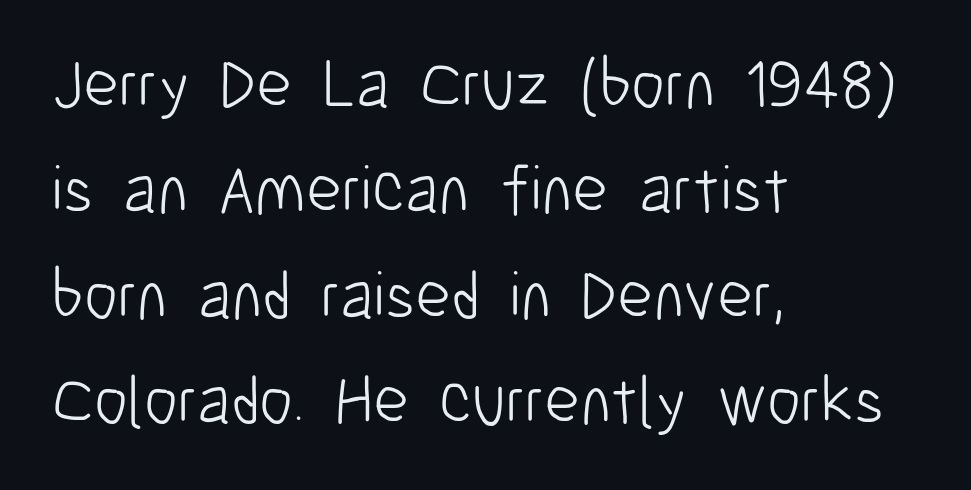
The image shows 68 px light, condensed sans-serif type, upright; set left-aligned, normal line spacing (1.55x), normal letter spacing, not underlined; low stroke contrast and a medium x-height.
